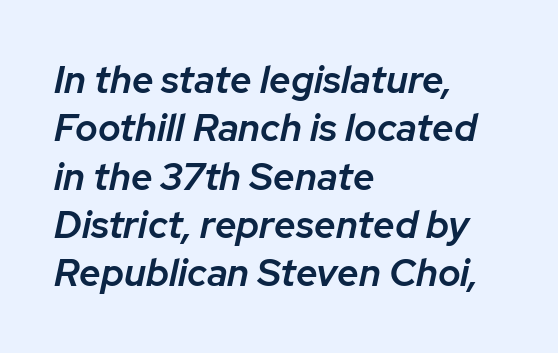
Q: Is the text bold? A: Semi-bold.
Q: Is the text italic (slanted)? A: Yes, it leans right by about 12 degrees.
Q: Is the text underlined? A: No.
Q: How is the paragraph aligned? A: Left-aligned.
Q: Is the spacing between letters normal or unusually wide? A: Normal.
Q: Is the spacing between lines tight, normal or loose? A: Normal.
Q: Width (condensed, normal, or wide)? A: Normal.
Q: Stroke contrast? A: Low.
Q: x-height? A: Medium.
Q: Monospaced? A: No.
